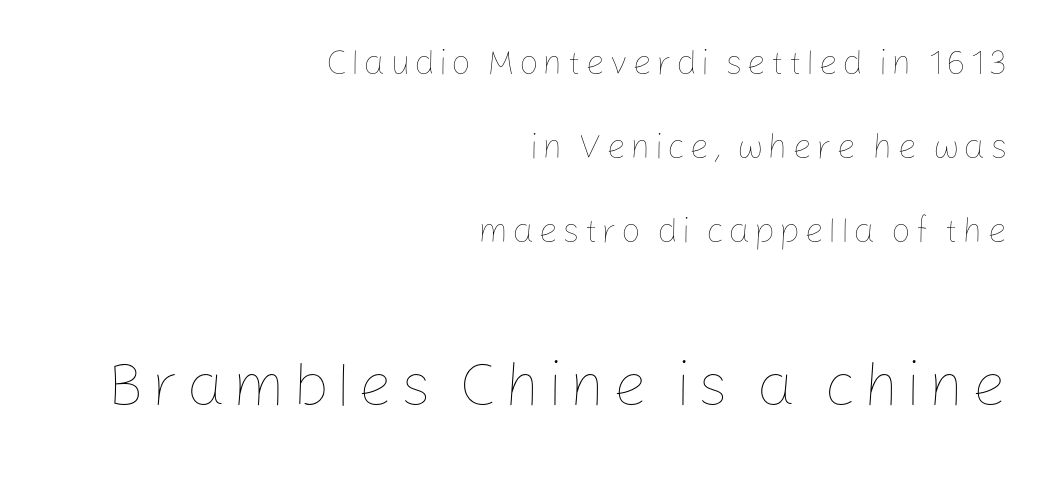
The lettering stays uniformly vertical, giving the passage a roman look. Heft: none added — not bold. Visually, the bottom section dominates because its glyphs are scaled up. Leftover space on each line is placed entirely before the opening word. Each letter keeps its own natural width here, so spacing adapts to shape.
